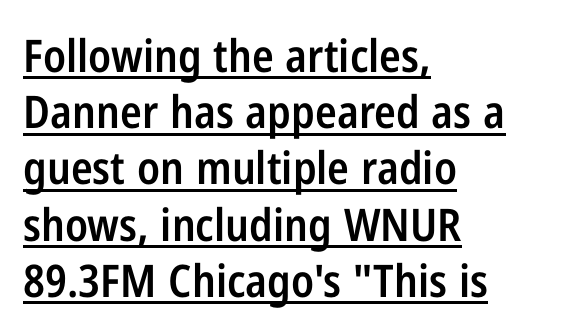
How heavy is the stroke? Medium-heavy — a semibold, shy of bold. Each word holds together tightly as a unit, with standard inter-letter gaps. Quick note: interline space is typical. This sample is left-justified, so line endings fall wherever the words run out. The designer went with a sans here, leaving each stem footless.
